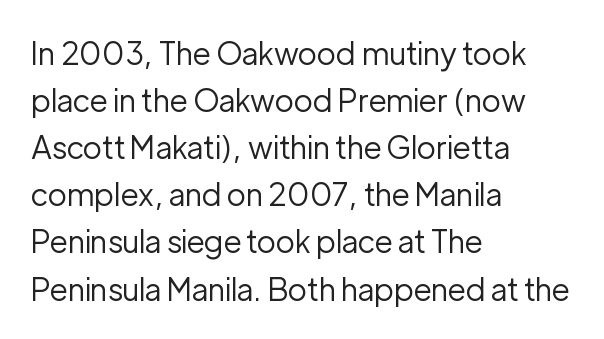
Q: Is the text bold? A: No.
Q: Is the text italic (slanted)? A: No, it is upright.
Q: Is the typeface a serif or a sans-serif typeface? A: Sans-serif.
Q: Is the text underlined? A: No.
Q: How is the paragraph aligned? A: Left-aligned.
Q: Is the spacing between letters normal or unusually wide? A: Normal.
Q: Is the spacing between lines tight, normal or loose? A: Normal.
Q: Width (condensed, normal, or wide)? A: Normal.
Q: Stroke contrast? A: Low.
Q: x-height? A: Medium.
Q: Monospaced? A: No.
